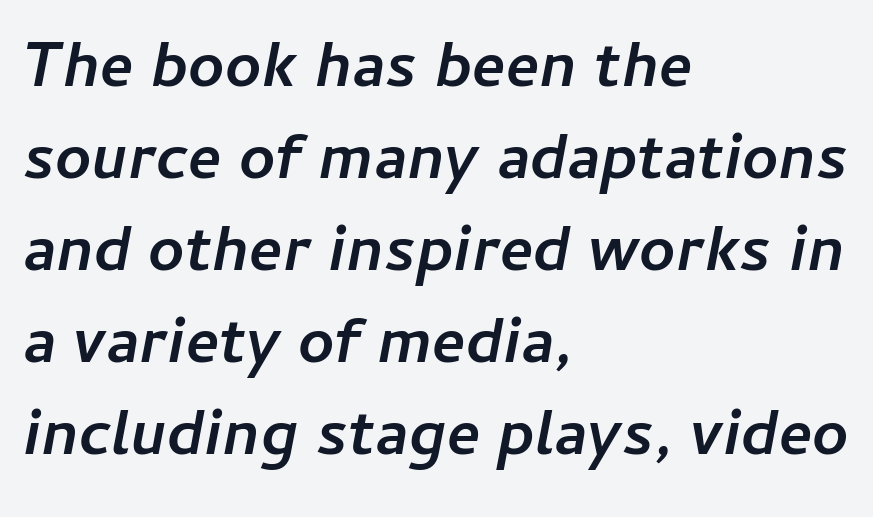
The image shows 63 px semibold type, italic (leaning right); set left-aligned, normal line spacing (1.46x), normal letter spacing, not underlined; low stroke contrast and a medium x-height.
